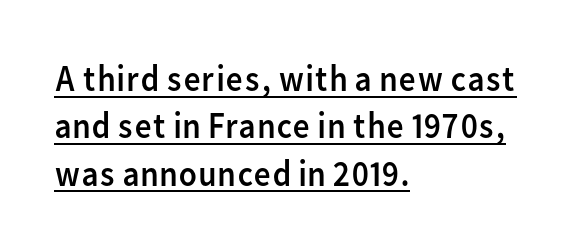
Q: Is the text bold? A: No.
Q: Is the text italic (slanted)? A: No, it is upright.
Q: Is the typeface a serif or a sans-serif typeface? A: Sans-serif.
Q: Is the text underlined? A: Yes.
Q: How is the paragraph aligned? A: Left-aligned.
Q: Is the spacing between letters normal or unusually wide? A: Normal.
Q: Is the spacing between lines tight, normal or loose? A: Normal.
Q: Width (condensed, normal, or wide)? A: Normal.
Q: Stroke contrast? A: Low.
Q: x-height? A: Medium.
Q: Monospaced? A: No.
